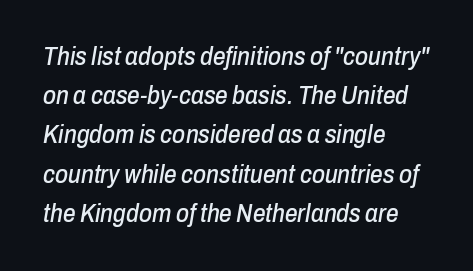
{"italic": "yes", "lean": "right", "slant_degrees": 10, "underline": "no", "align": "left", "line_spacing": "normal", "line_spacing_ratio": 1.57, "letter_spacing": "normal", "letter_spacing_em": 0.0, "glyph_px": 25}
